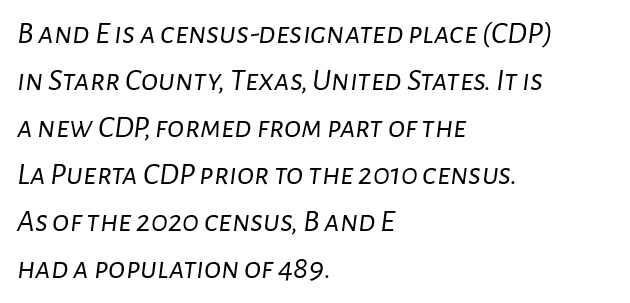
{"italic": "yes", "lean": "right", "slant_degrees": 7, "bold": "no", "weight": "light", "width": "normal", "stroke_contrast": "low", "x_height": "medium", "monospaced": "no", "underline": "no", "align": "left", "line_spacing": "normal", "line_spacing_ratio": 1.47, "letter_spacing": "normal", "letter_spacing_em": 0.0, "glyph_px": 32}
